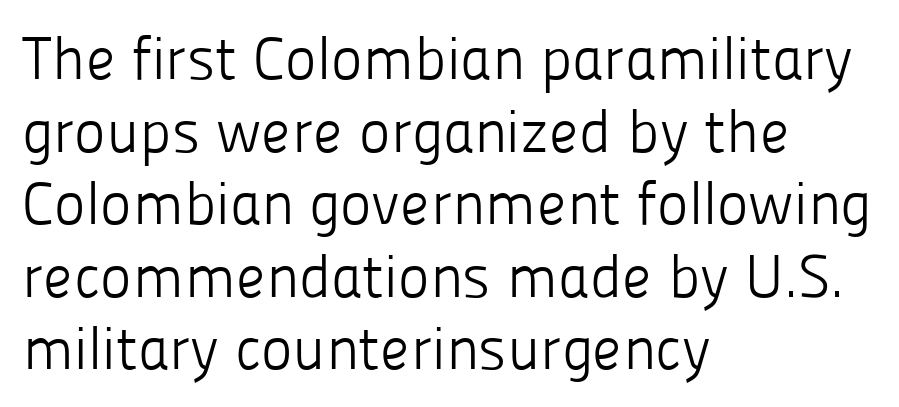
{"serif": "no", "italic": "no", "bold": "no", "weight": "light", "width": "normal", "stroke_contrast": "low", "x_height": "medium", "monospaced": "no", "underline": "no", "align": "left", "line_spacing_ratio": 1.21, "letter_spacing": "normal", "letter_spacing_em": 0.0, "glyph_px": 60}
